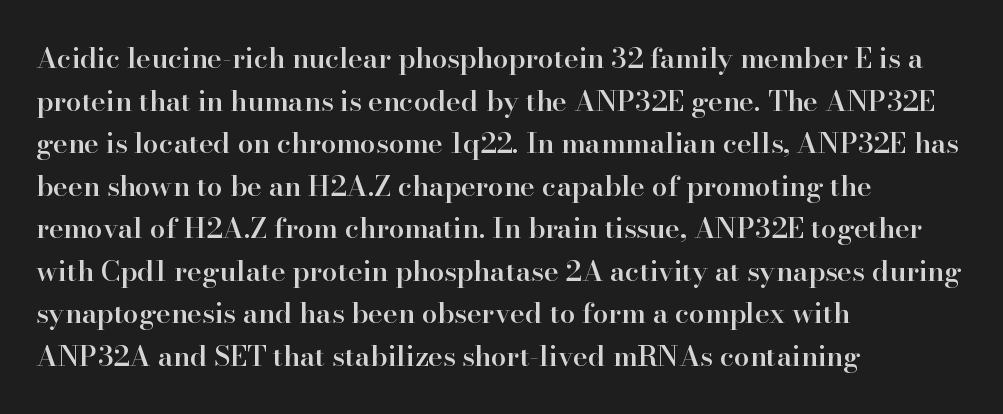
The font family rendered here belongs to the serif group. Layout note: lines flush left. Any mark beneath the type? The region is blank. This sample keeps an unexceptional amount of space between lines. How are the letters spaced? Ordinarily, with no added tracking. The face used here is a semibold: visibly heavier than regular, lighter than bold.
